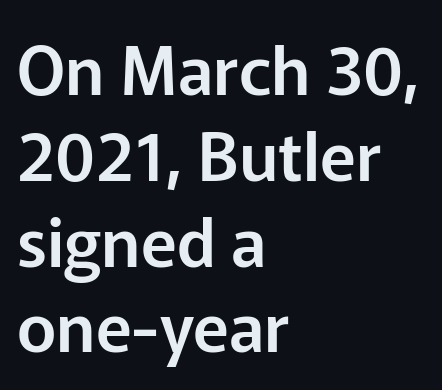
Q: Is the text italic (slanted)? A: No, it is upright.
Q: Is the typeface a serif or a sans-serif typeface? A: Sans-serif.
Q: Is the text underlined? A: No.
Q: How is the paragraph aligned? A: Left-aligned.
Q: Is the spacing between letters normal or unusually wide? A: Normal.
Q: Is the spacing between lines tight, normal or loose? A: Normal.
Q: Width (condensed, normal, or wide)? A: Normal.
Q: Stroke contrast? A: Low.
Q: x-height? A: Medium.
Q: Monospaced? A: No.
